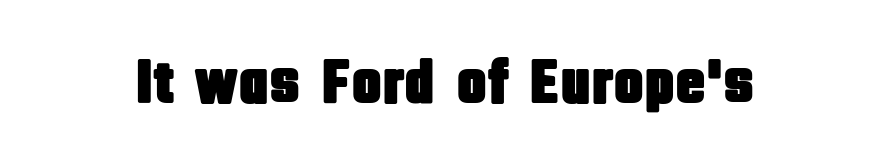
The image shows 63 px condensed sans-serif type, upright; set normal letter spacing, not underlined; low stroke contrast and a large x-height.
